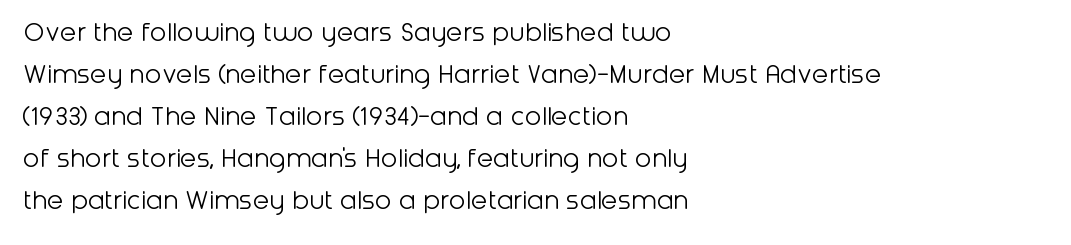
{"serif": "no", "italic": "no", "bold": "no", "weight": "light", "width": "normal", "stroke_contrast": "low", "x_height": "medium", "monospaced": "no", "underline": "no", "align": "left", "line_spacing": "normal", "line_spacing_ratio": 1.4, "letter_spacing": "normal", "letter_spacing_em": 0.0, "glyph_px": 30}
